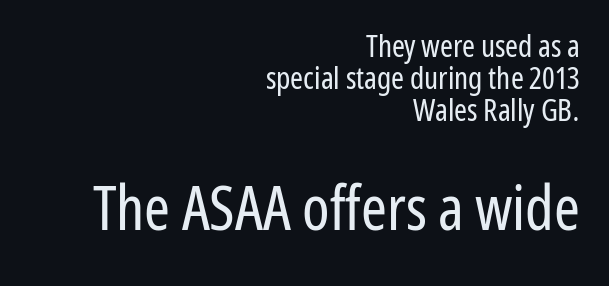
Compared with typical body copy, the letter spacing here is the same. Horizontally, the lines are justified to the trailing edge only. This is not heavy type; no bold has been used. The block sitting lower on the canvas is the one with enlarged characters. Regarding serifs, this sample does without them.
